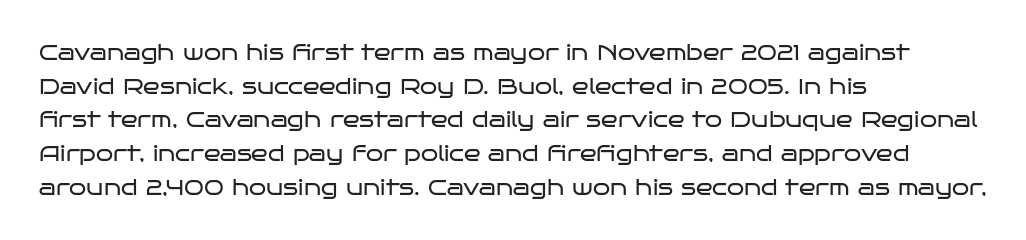
Q: Is the text bold? A: No.
Q: Is the text italic (slanted)? A: No, it is upright.
Q: Is the text underlined? A: No.
Q: How is the paragraph aligned? A: Left-aligned.
Q: Is the spacing between letters normal or unusually wide? A: Normal.
Q: Is the spacing between lines tight, normal or loose? A: Normal.
